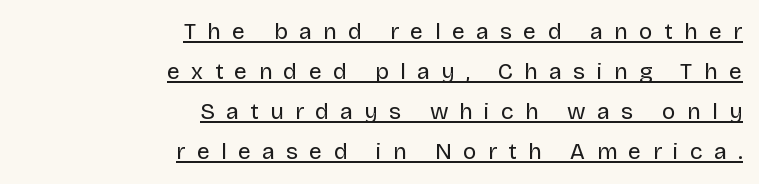
The image shows 23 px text type, upright; set right-aligned, line spacing 1.74x, unusually wide letter spacing (+0.49 em), underlined.
